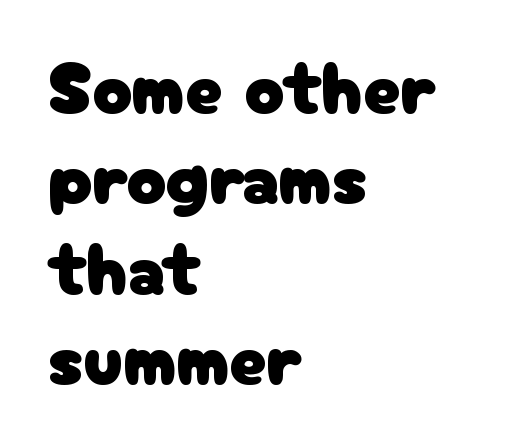
Q: Is the text italic (slanted)? A: No, it is upright.
Q: Is the typeface a serif or a sans-serif typeface? A: Sans-serif.
Q: Is the text underlined? A: No.
Q: How is the paragraph aligned? A: Left-aligned.
Q: Is the spacing between letters normal or unusually wide? A: Normal.
Q: Width (condensed, normal, or wide)? A: Normal.
Q: Stroke contrast? A: Low.
Q: x-height? A: Medium.
Q: Monospaced? A: No.
